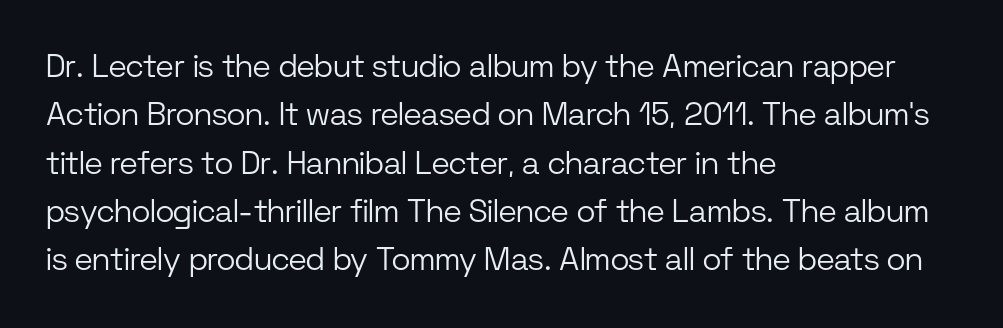
Q: Is the text bold? A: No.
Q: Is the text italic (slanted)? A: No, it is upright.
Q: Is the typeface a serif or a sans-serif typeface? A: Sans-serif.
Q: Is the text underlined? A: No.
Q: How is the paragraph aligned? A: Left-aligned.
Q: Is the spacing between letters normal or unusually wide? A: Normal.
Q: Is the spacing between lines tight, normal or loose? A: Normal.
Q: Width (condensed, normal, or wide)? A: Normal.
Q: Stroke contrast? A: Low.
Q: x-height? A: Medium.
Q: Monospaced? A: No.
